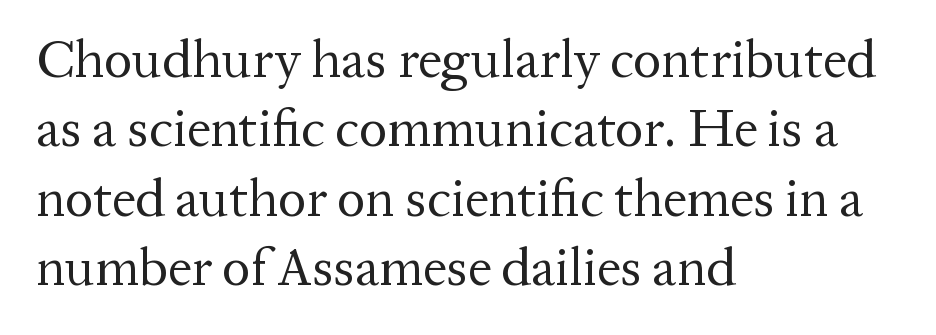
The image shows 53 px regular-weight serif type, upright; set left-aligned, normal line spacing (1.31x), normal letter spacing, not underlined; medium stroke contrast and a medium x-height.
